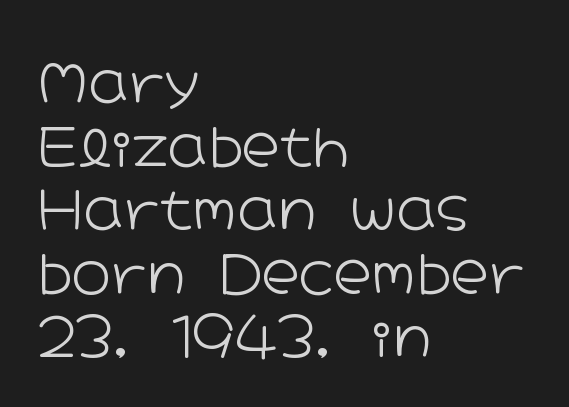
The image shows 53 px light, wide sans-serif type, upright; set left-aligned, line spacing 1.2x, normal letter spacing, not underlined; low stroke contrast and a medium x-height.
